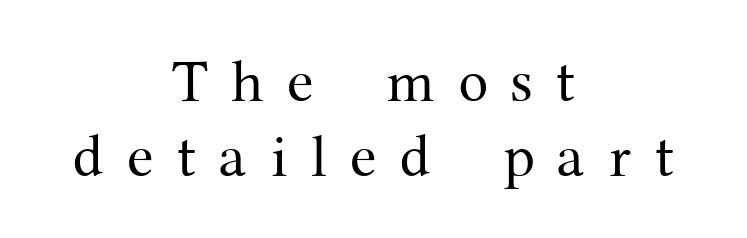
{"serif": "yes", "italic": "no", "bold": "no", "weight": "regular", "width": "normal", "stroke_contrast": "medium", "x_height": "medium", "monospaced": "no", "underline": "no", "align": "center", "line_spacing": "normal", "line_spacing_ratio": 1.25, "letter_spacing": "wide", "letter_spacing_em": 0.39, "glyph_px": 60}
